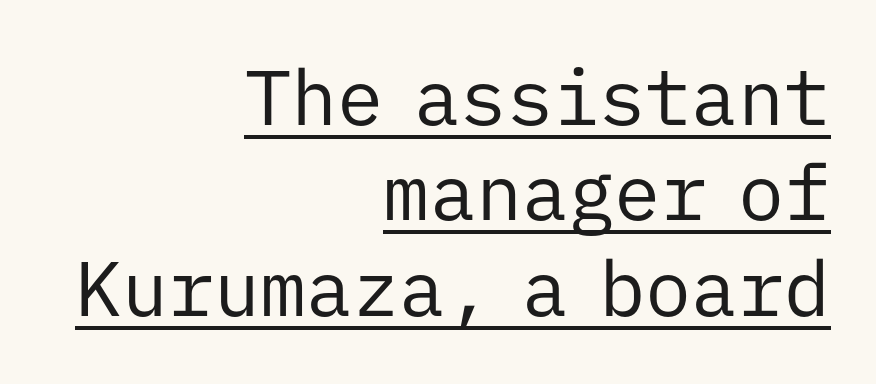
The image shows 77 px regular-weight sans-serif type, upright, monospaced; set right-aligned, line spacing 1.24x, normal letter spacing, underlined; low stroke contrast and a medium x-height.
